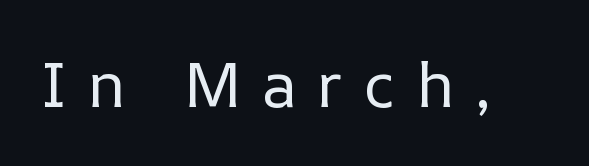
The image shows 63 px regular-weight type, upright; set unusually wide letter spacing (+0.33 em), not underlined; low stroke contrast and a medium x-height.
